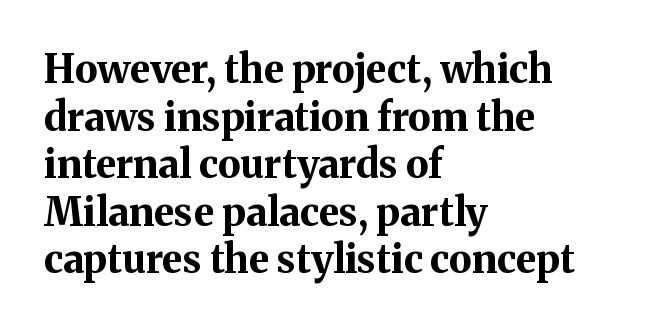
The passage shown is typeset with a serif family. A bare baseline throughout the passage. Chunky letters — that's bold for sure. Students, note that the glyphs here touch the page at normal intervals.
